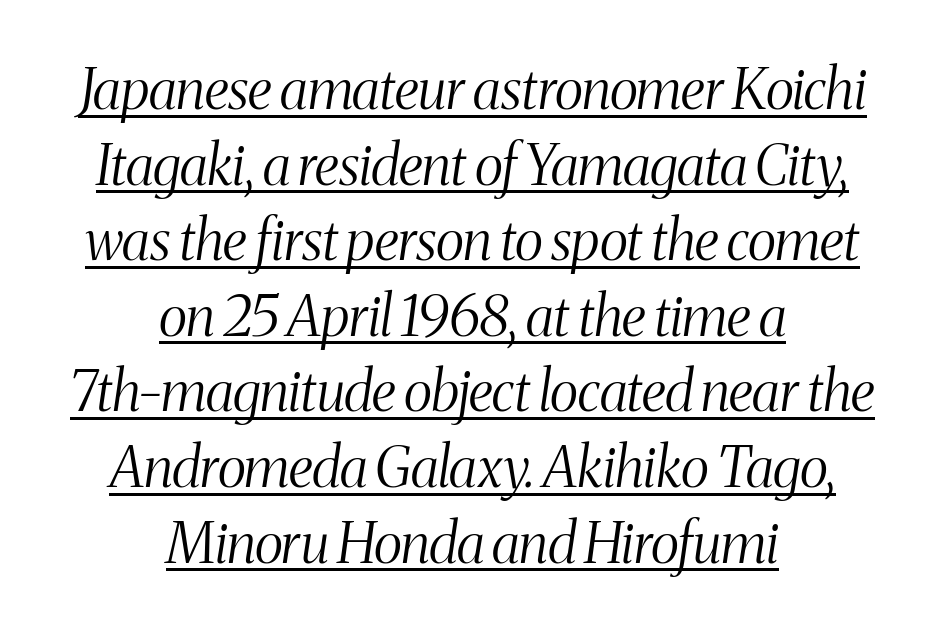
Q: Is the text bold? A: No.
Q: Is the text italic (slanted)? A: Yes, it leans right by about 8 degrees.
Q: Is the typeface a serif or a sans-serif typeface? A: Serif.
Q: Is the text underlined? A: Yes.
Q: How is the paragraph aligned? A: Centered.
Q: Is the spacing between letters normal or unusually wide? A: Normal.
Q: Is the spacing between lines tight, normal or loose? A: Normal.
Q: Width (condensed, normal, or wide)? A: Condensed.
Q: Stroke contrast? A: Medium.
Q: x-height? A: Medium.
Q: Monospaced? A: No.
